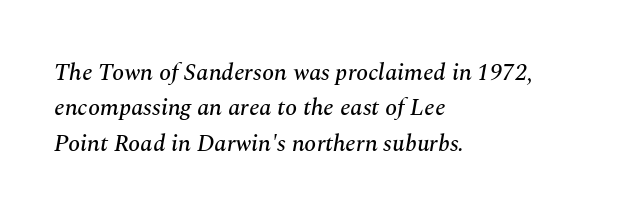
Q: Is the text italic (slanted)? A: Yes, it leans right by about 10 degrees.
Q: Is the text underlined? A: No.
Q: How is the paragraph aligned? A: Left-aligned.
Q: Is the spacing between letters normal or unusually wide? A: Normal.
Q: Is the spacing between lines tight, normal or loose? A: Normal.
